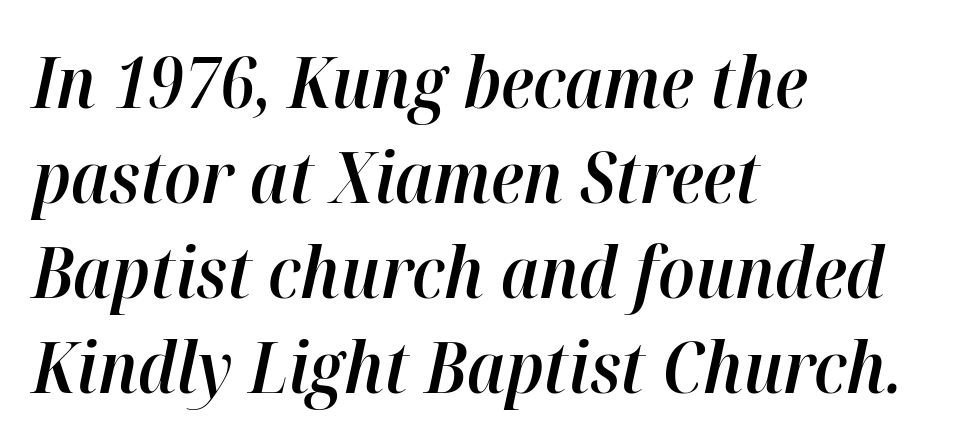
The image shows 71 px semibold type, italic (leaning right); set left-aligned, normal line spacing (1.34x), normal letter spacing, not underlined; high stroke contrast and a medium x-height.
